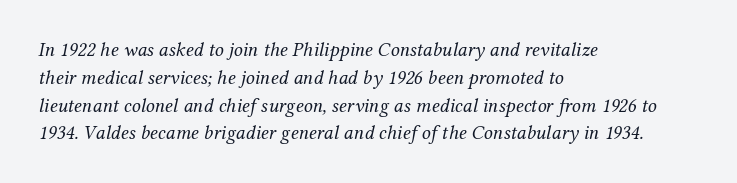
Q: Is the text bold? A: No.
Q: Is the text italic (slanted)? A: Yes, it leans right by about 12 degrees.
Q: Is the text underlined? A: No.
Q: How is the paragraph aligned? A: Left-aligned.
Q: Is the spacing between letters normal or unusually wide? A: Normal.
Q: Is the spacing between lines tight, normal or loose? A: Normal.
